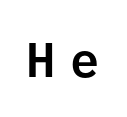
{"serif": "no", "italic": "no", "width": "normal", "stroke_contrast": "low", "x_height": "medium", "monospaced": "yes", "underline": "no", "letter_spacing": "wide", "letter_spacing_em": 0.3, "glyph_px": 49}
